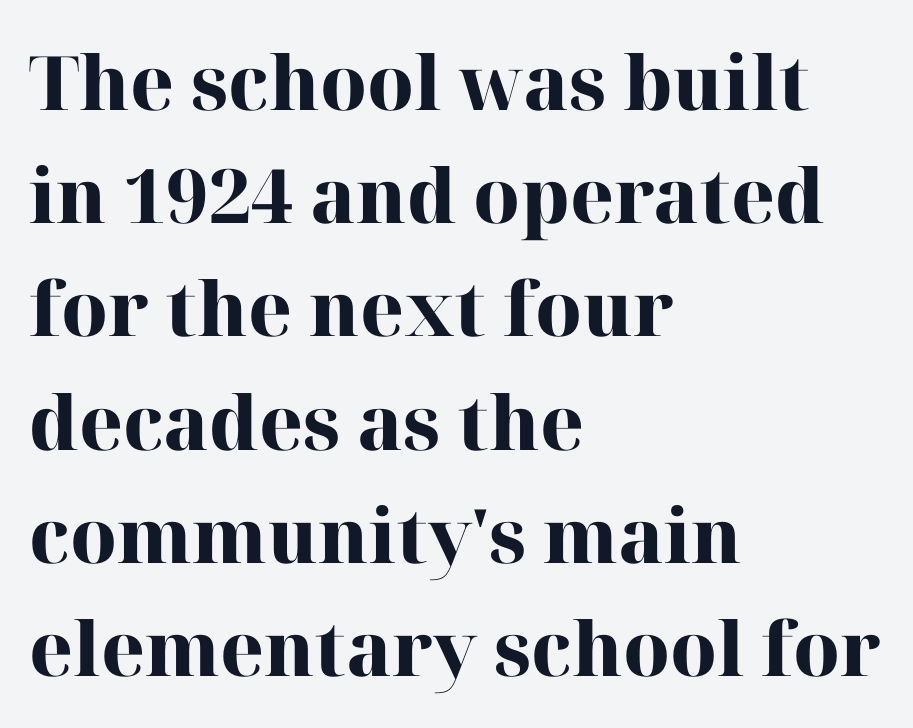
Q: Is the text bold? A: Yes.
Q: Is the text italic (slanted)? A: No, it is upright.
Q: Is the typeface a serif or a sans-serif typeface? A: Serif.
Q: Is the text underlined? A: No.
Q: How is the paragraph aligned? A: Left-aligned.
Q: Is the spacing between letters normal or unusually wide? A: Normal.
Q: Is the spacing between lines tight, normal or loose? A: Normal.
Q: Width (condensed, normal, or wide)? A: Normal.
Q: Stroke contrast? A: High.
Q: x-height? A: Medium.
Q: Monospaced? A: No.
